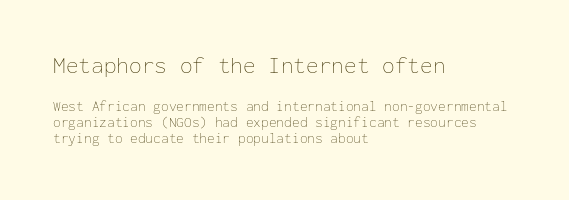
Q: Is the text bold? A: No.
Q: Is the text italic (slanted)? A: No, it is upright.
Q: Is the text underlined? A: No.
Q: How is the paragraph aligned? A: Left-aligned.
Q: Is the spacing between letters normal or unusually wide? A: Normal.
Q: Is the spacing between lines tight, normal or loose? A: Tight.
Q: Which block of text is set in a larger size, the first (top) or the second (bottom)? A: The first (top) one.
